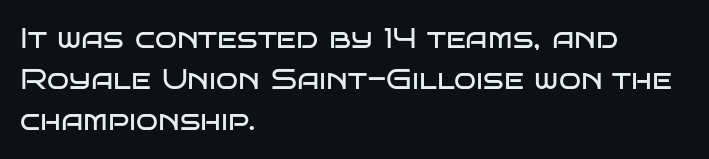
Q: Is the text bold? A: No.
Q: Is the text italic (slanted)? A: No, it is upright.
Q: Is the typeface a serif or a sans-serif typeface? A: Sans-serif.
Q: Is the text underlined? A: No.
Q: How is the paragraph aligned? A: Left-aligned.
Q: Is the spacing between letters normal or unusually wide? A: Normal.
Q: Is the spacing between lines tight, normal or loose? A: Normal.
Q: Width (condensed, normal, or wide)? A: Wide.
Q: Stroke contrast? A: Low.
Q: x-height? A: Large.
Q: Monospaced? A: No.
